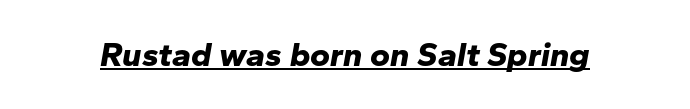
Q: Is the text bold? A: Yes.
Q: Is the text italic (slanted)? A: Yes, it leans right by about 10 degrees.
Q: Is the text underlined? A: Yes.
Q: Is the spacing between letters normal or unusually wide? A: Normal.
Q: Width (condensed, normal, or wide)? A: Normal.
Q: Stroke contrast? A: Low.
Q: x-height? A: Medium.
Q: Monospaced? A: No.
